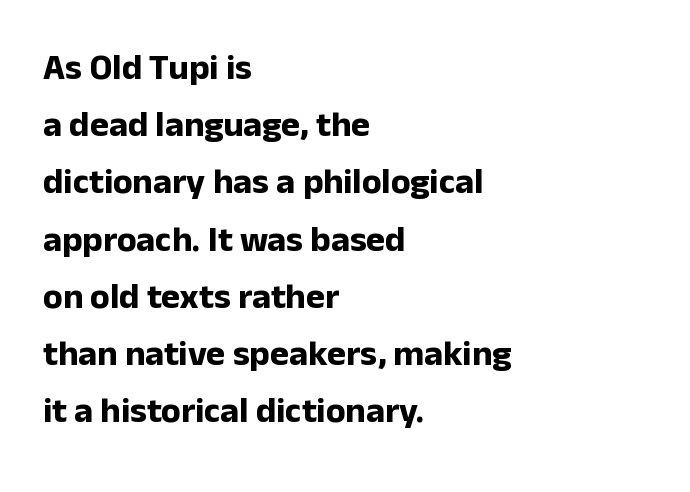
Letterform terminals end flat and unadorned throughout the passage. The axis of the letterforms is exactly vertical. The gap between lines stays unmarked. Horizontal bands of white between lines are of average thickness. A classic flush-left, rag-right setting is used for this passage.
